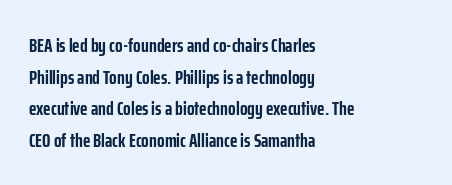
The image shows 20 px bold type, upright; set left-aligned, normal line spacing (1.58x), normal letter spacing, not underlined.
